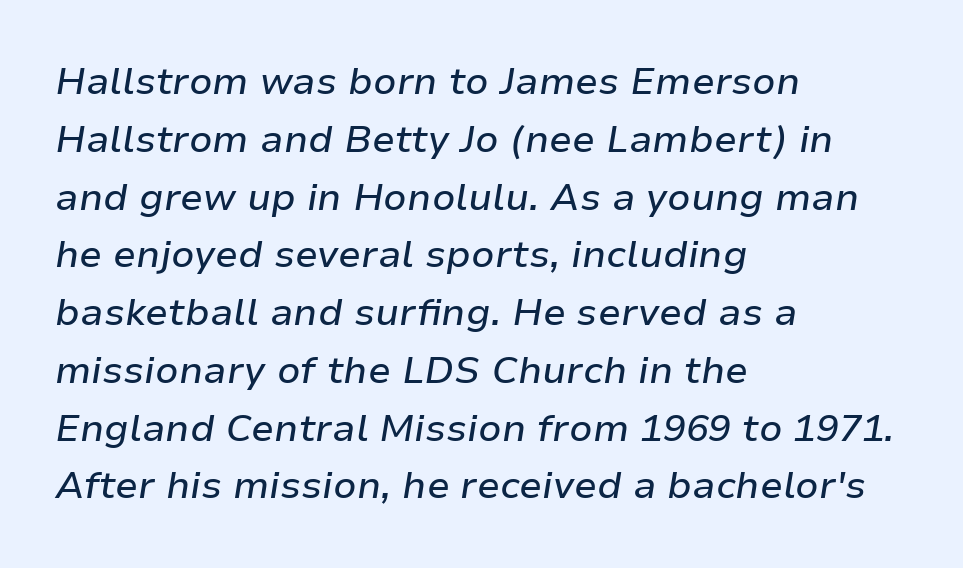
Notice how the stems are inclined rather than vertical — that's the hallmark of italics. Proportional: the letters do not fall into vertical columns. Check the space under the baseline: it is left empty. Look at the tracking — it's just the regular setting, nothing added. The typesetter chose a ragged-right arrangement here. Vertically, the passage feels balanced, rows spaced as you'd expect.
